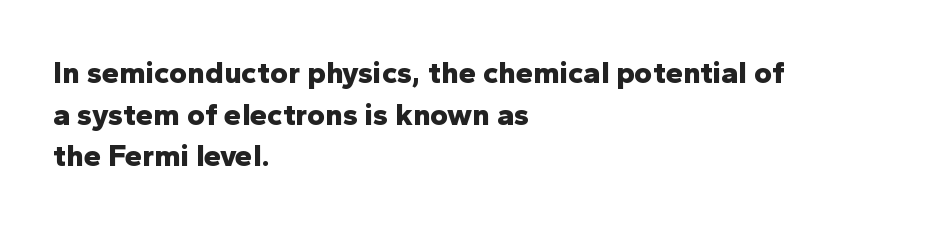
The image shows 31 px bold sans-serif type, upright; set left-aligned, normal line spacing (1.34x), normal letter spacing, not underlined; low stroke contrast and a medium x-height.
